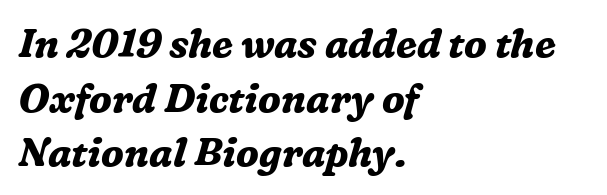
Q: Is the text bold? A: Yes.
Q: Is the text italic (slanted)? A: Yes, it leans right by about 16 degrees.
Q: Is the typeface a serif or a sans-serif typeface? A: Serif.
Q: Is the text underlined? A: No.
Q: How is the paragraph aligned? A: Left-aligned.
Q: Is the spacing between letters normal or unusually wide? A: Normal.
Q: Is the spacing between lines tight, normal or loose? A: Normal.
Q: Width (condensed, normal, or wide)? A: Normal.
Q: Stroke contrast? A: Medium.
Q: x-height? A: Medium.
Q: Monospaced? A: No.
